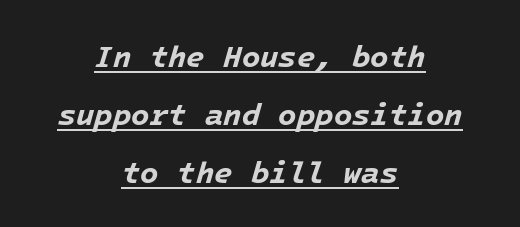
Is there much room between lines? Yes — plenty of vertical air separates them. Underlining? Definitely there. There is no visible air inserted between adjacent glyphs. Designer's note — italics engaged. Does the weight exceed regular? Yes, all the way to bold. Short and long lines alike share a common midpoint.
